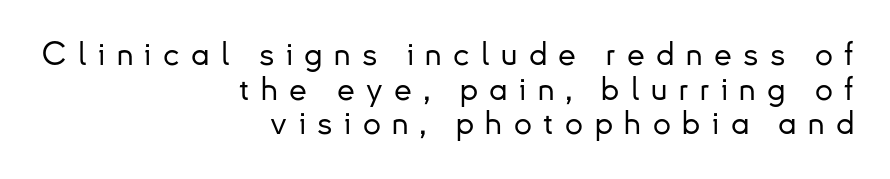
{"serif": "no", "italic": "no", "width": "normal", "stroke_contrast": "low", "x_height": "small", "monospaced": "no", "underline": "no", "align": "right", "line_spacing": "tight", "line_spacing_ratio": 1.08, "letter_spacing": "wide", "letter_spacing_em": 0.36, "glyph_px": 32}
